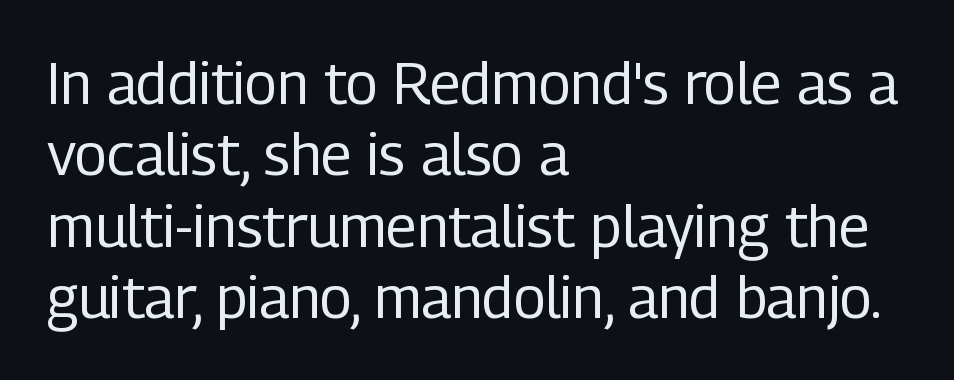
The image shows 58 px regular-weight, condensed sans-serif type, upright; set left-aligned, line spacing 1.23x, normal letter spacing, not underlined; low stroke contrast and a medium x-height.
